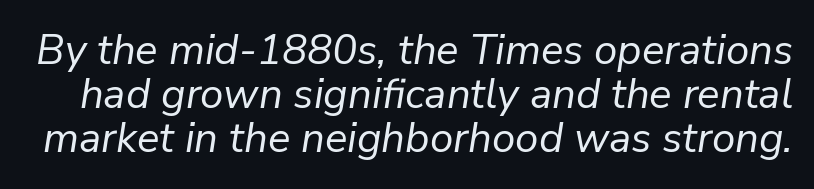
{"italic": "yes", "lean": "right", "slant_degrees": 9, "bold": "no", "weight": "regular", "width": "normal", "stroke_contrast": "low", "x_height": "medium", "monospaced": "no", "underline": "no", "line_spacing": "tight", "line_spacing_ratio": 1.05, "letter_spacing": "normal", "letter_spacing_em": 0.0, "glyph_px": 42}
